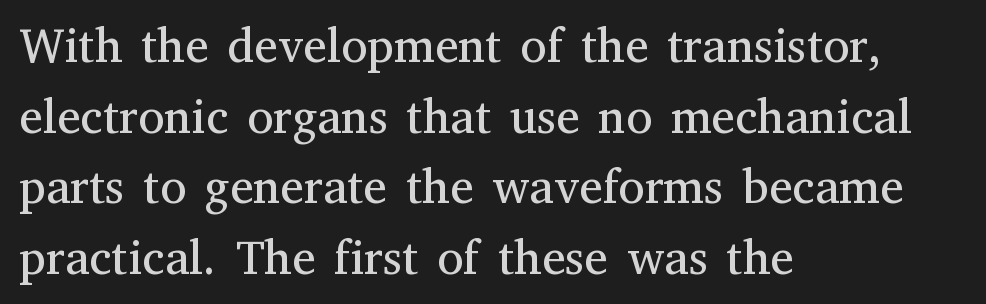
Every row of glyphs begins at an identical x-position on the left. Descenders are the only things crossing below the line. You can tell it's not italic because the verticals are truly vertical. Look at the bottom of the vertical strokes: they flare into serifs here. How would I describe the line gaps? Plain and ordinary. Think of a printed novel: that variable character pitch is what you see here.
